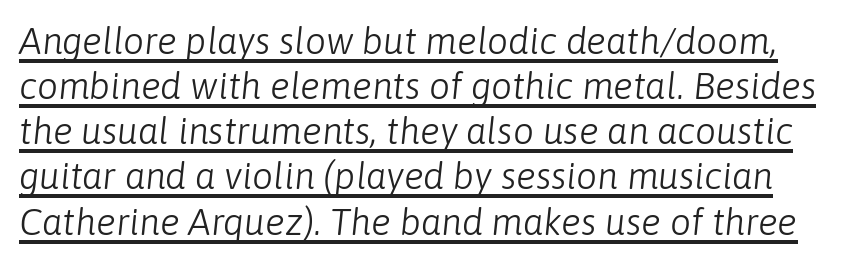
The rendering uses natural spacing where letterforms have individual widths. In terms of letterspacing, this is plain default setting. The face used here appears with an underline applied. The cut favours lightness, reaching ordinary text weight at its darkest. The typography opts for an oblique posture over an upright one.
